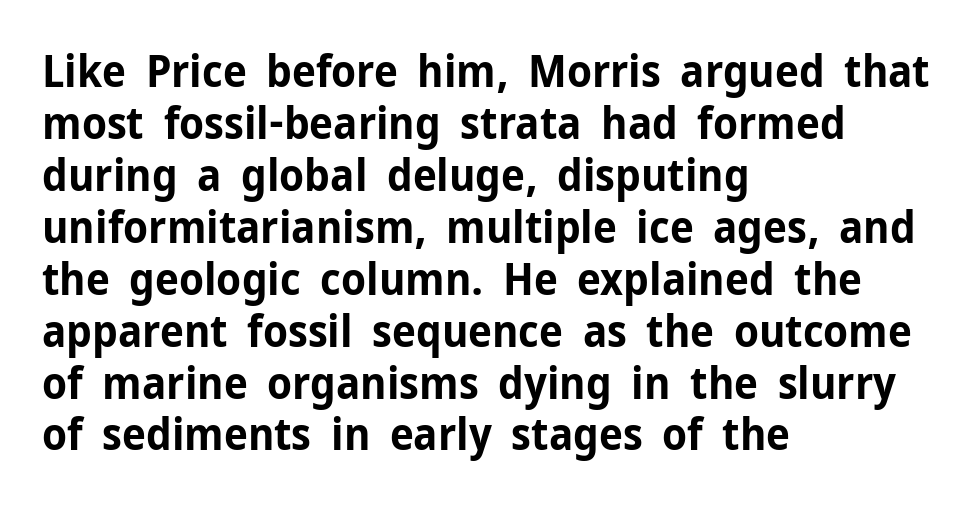
Characters remain perfectly vertical along every line. Varying glyph widths throughout — classic text-font behaviour. A typesetter would label this face a sans. Weight: bold. Characters follow at the spacing the type designer built in.
